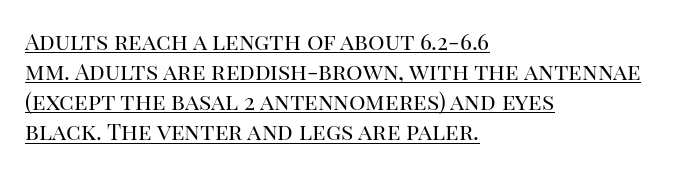
{"italic": "no", "bold": "no", "underline": "yes", "align": "left", "line_spacing": "normal", "line_spacing_ratio": 1.31, "letter_spacing": "normal", "letter_spacing_em": 0.0, "glyph_px": 23}
